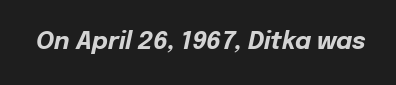
{"italic": "yes", "lean": "right", "slant_degrees": 12, "bold": "yes", "underline": "no", "letter_spacing": "normal", "letter_spacing_em": 0.0, "glyph_px": 24}
